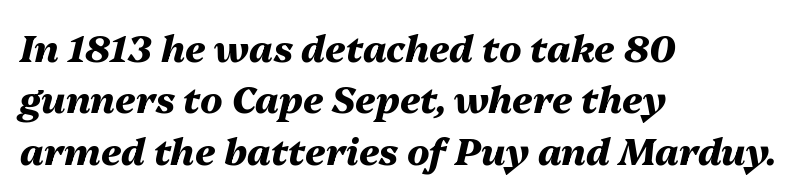
The image shows 37 px heavy type, italic (leaning right); set left-aligned, normal line spacing (1.39x), normal letter spacing, not underlined; medium stroke contrast and a medium x-height.
